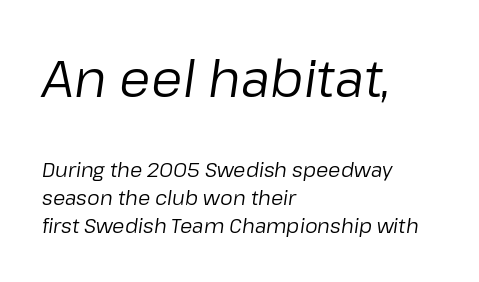
Q: Is the text bold? A: No.
Q: Is the text italic (slanted)? A: Yes, it leans right by about 8 degrees.
Q: Is the text underlined? A: No.
Q: How is the paragraph aligned? A: Left-aligned.
Q: Is the spacing between letters normal or unusually wide? A: Normal.
Q: Is the spacing between lines tight, normal or loose? A: Normal.
Q: Which block of text is set in a larger size, the first (top) or the second (bottom)? A: The first (top) one.
Q: Width (condensed, normal, or wide)? A: Normal.
Q: Stroke contrast? A: Low.
Q: x-height? A: Medium.
Q: Monospaced? A: No.
